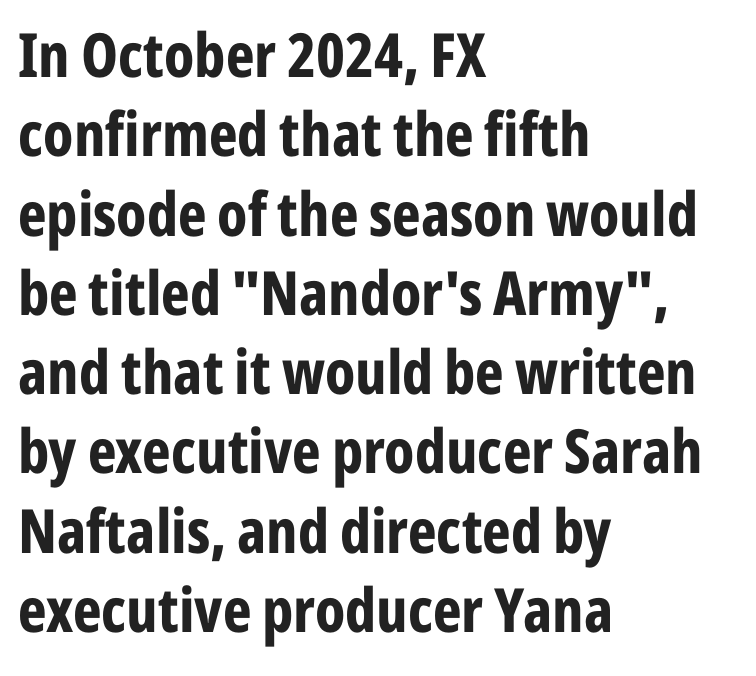
Caption: multi-line text, flush left, ragged right. Think of a printed novel: that variable character pitch is what you see here. This is sans-serif lettering, the kind often seen on screens and signage. If you measured baseline to baseline, you'd find a middling distance. No italicization has been applied; the sample stays upright. The area under the type is left untouched.
